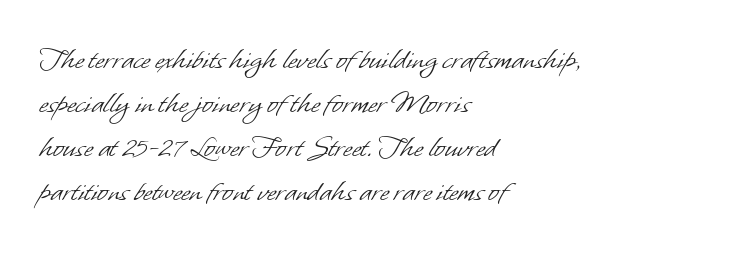
Q: Is the text bold? A: No.
Q: Is the typeface a serif or a sans-serif typeface? A: Sans-serif.
Q: Is the text underlined? A: No.
Q: How is the paragraph aligned? A: Left-aligned.
Q: Is the spacing between letters normal or unusually wide? A: Normal.
Q: Is the spacing between lines tight, normal or loose? A: Normal.
Q: Width (condensed, normal, or wide)? A: Normal.
Q: Stroke contrast? A: Low.
Q: x-height? A: Small.
Q: Monospaced? A: No.
